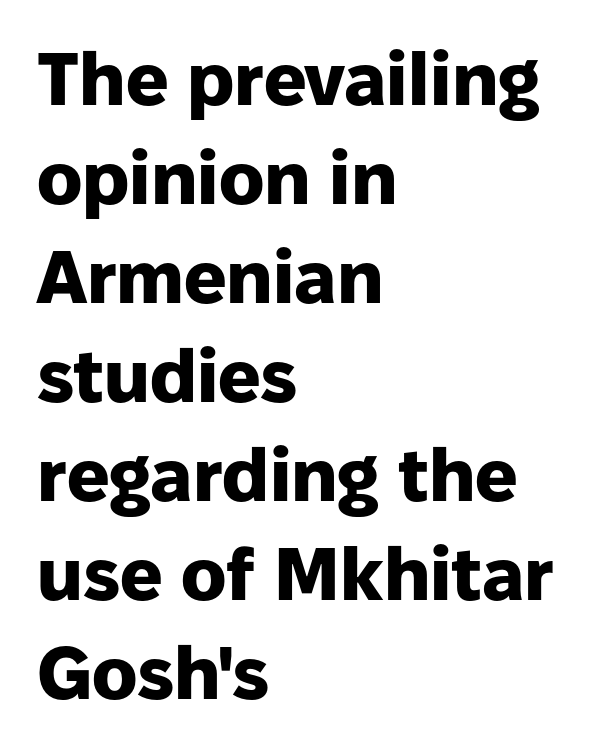
{"serif": "no", "italic": "no", "bold": "yes", "weight": "heavy", "width": "normal", "stroke_contrast": "low", "x_height": "medium", "monospaced": "no", "underline": "no", "align": "left", "line_spacing": "normal", "line_spacing_ratio": 1.32, "letter_spacing": "normal", "letter_spacing_em": 0.0, "glyph_px": 75}
